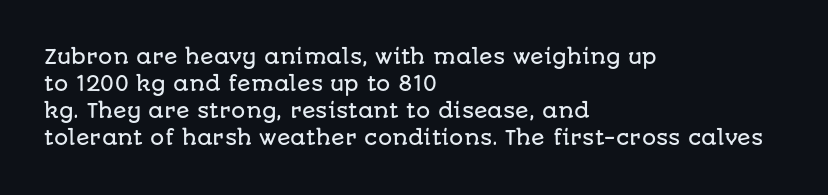
The image shows 20 px text type, upright; set left-aligned, normal line spacing (1.35x), normal letter spacing, not underlined.
